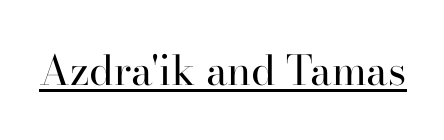
{"serif": "yes", "italic": "no", "bold": "no", "weight": "regular", "width": "normal", "stroke_contrast": "high", "x_height": "small", "monospaced": "no", "underline": "yes", "letter_spacing": "normal", "letter_spacing_em": 0.0, "glyph_px": 41}
